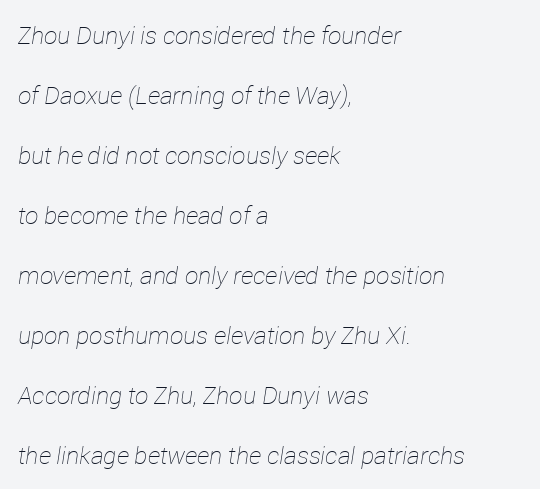
{"italic": "yes", "lean": "right", "slant_degrees": 12, "bold": "no", "underline": "no", "align": "left", "line_spacing": "loose", "line_spacing_ratio": 2.5, "letter_spacing": "normal", "letter_spacing_em": 0.0, "glyph_px": 24}
